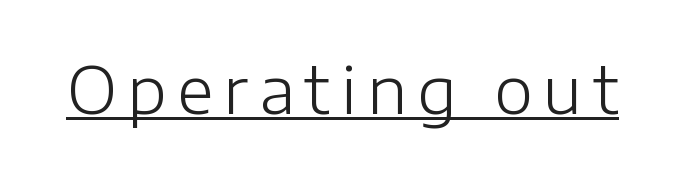
Compared with undecorated copy, this sample adds a rule below the words. Serifs: no, the terminals of the letterforms are clean. Unbolded letterforms with no extra heft. Posture: upright roman. Varying glyph widths throughout — classic text-font behaviour.
